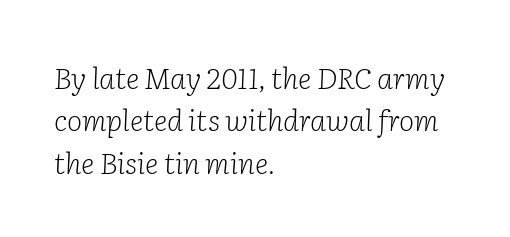
The image shows 29 px light serif type, italic (leaning right); set left-aligned, normal line spacing (1.46x), normal letter spacing, not underlined; low stroke contrast and a medium x-height.
